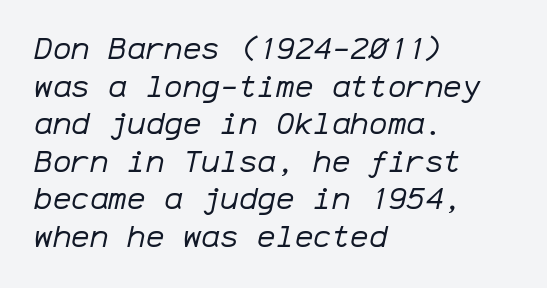
Nobody drew a line under any word here. Alignment: flush left. Heft: none added — not bold. Yep, that's italic — everything's leaning. The letters march in equal steps, a hallmark of fixed-pitch type. Honestly, the letter spacing is just normal — you wouldn't notice it.
